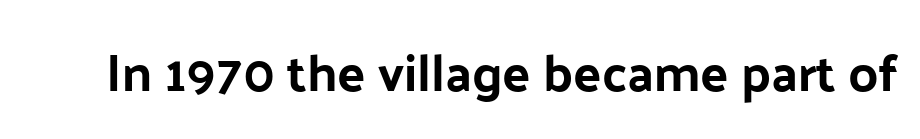
The image shows 52 px sans-serif type, upright; set normal letter spacing, not underlined; low stroke contrast and a medium x-height.
